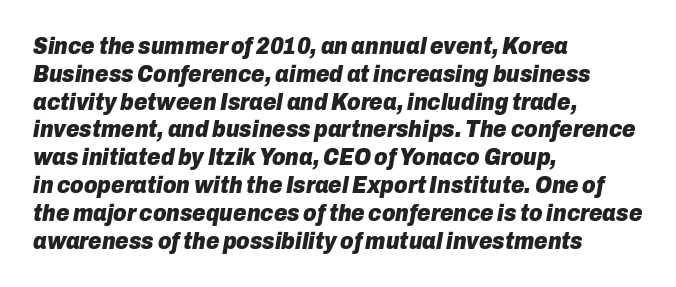
Clear beneath every line of the passage. Posture: slanted. These lines keep a tight, regular rhythm from letter to letter. The setting favours the left margin, as ordinary paragraphs usually do. Heavy-handed strokes throughout: this text is bold.
